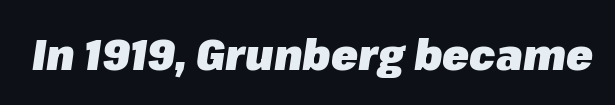
Q: Is the text bold? A: Yes.
Q: Is the text italic (slanted)? A: Yes, it leans right by about 8 degrees.
Q: Is the text underlined? A: No.
Q: Is the spacing between letters normal or unusually wide? A: Normal.
Q: Width (condensed, normal, or wide)? A: Normal.
Q: Stroke contrast? A: Low.
Q: x-height? A: Medium.
Q: Monospaced? A: No.
